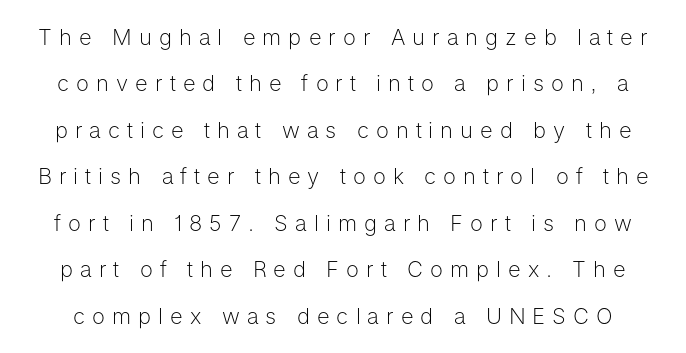
{"italic": "no", "bold": "no", "underline": "no", "line_spacing": "loose", "line_spacing_ratio": 2.11, "letter_spacing": "wide", "letter_spacing_em": 0.32, "glyph_px": 22}
